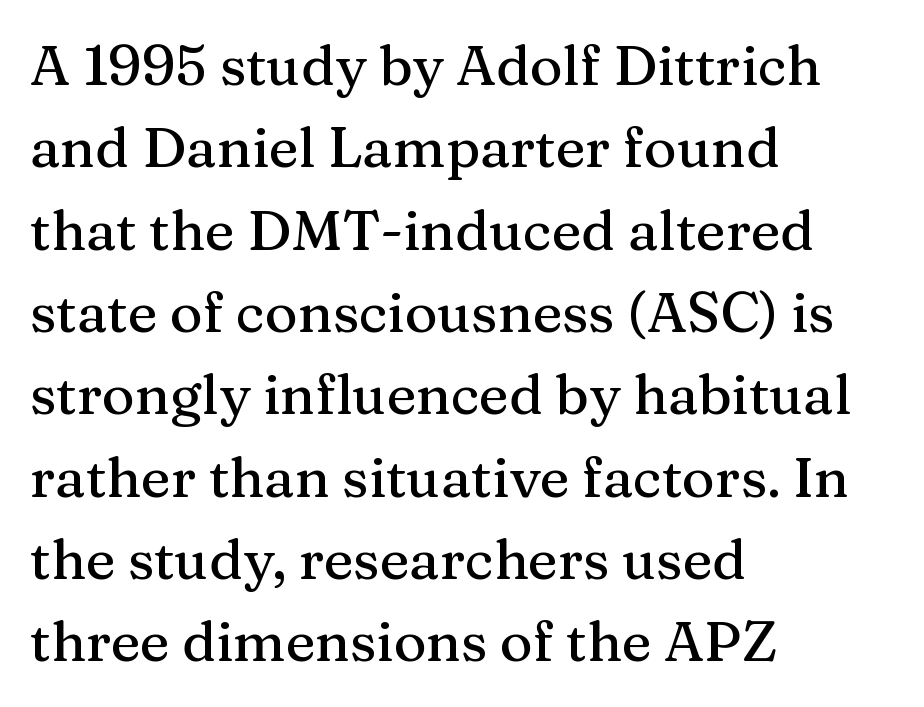
{"serif": "yes", "italic": "no", "width": "normal", "stroke_contrast": "medium", "x_height": "medium", "monospaced": "no", "underline": "no", "align": "left", "line_spacing": "normal", "line_spacing_ratio": 1.47, "letter_spacing": "normal", "letter_spacing_em": 0.0, "glyph_px": 56}
